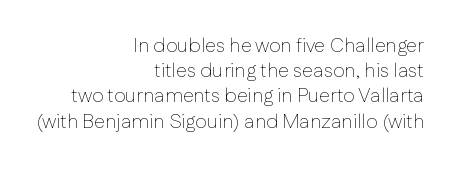
The image shows 20 px text type, upright; set right-aligned, normal line spacing (1.26x), normal letter spacing, not underlined.
